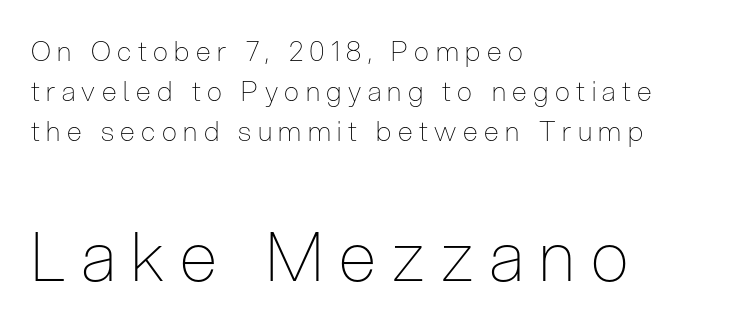
Q: Is the text bold? A: No.
Q: Is the text italic (slanted)? A: No, it is upright.
Q: Is the typeface a serif or a sans-serif typeface? A: Sans-serif.
Q: Is the text underlined? A: No.
Q: How is the paragraph aligned? A: Left-aligned.
Q: Is the spacing between letters normal or unusually wide? A: Unusually wide.
Q: Is the spacing between lines tight, normal or loose? A: Normal.
Q: Which block of text is set in a larger size, the first (top) or the second (bottom)? A: The second (bottom) one.
Q: Width (condensed, normal, or wide)? A: Condensed.
Q: Stroke contrast? A: Low.
Q: x-height? A: Medium.
Q: Monospaced? A: No.
